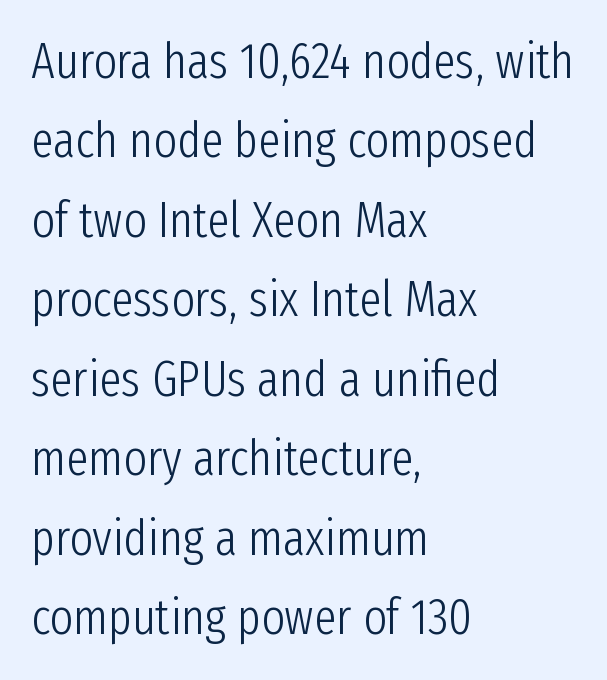
The image shows 50 px light, condensed sans-serif type, upright; set left-aligned, normal line spacing (1.59x), normal letter spacing, not underlined; low stroke contrast and a medium x-height.
